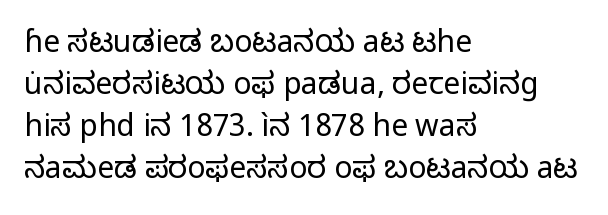
{"serif": "no", "italic": "no", "bold": "no", "weight": "regular", "width": "normal", "stroke_contrast": "low", "x_height": "medium", "monospaced": "no", "underline": "no", "align": "left", "line_spacing": "normal", "line_spacing_ratio": 1.4, "letter_spacing": "normal", "letter_spacing_em": 0.0, "glyph_px": 30}
